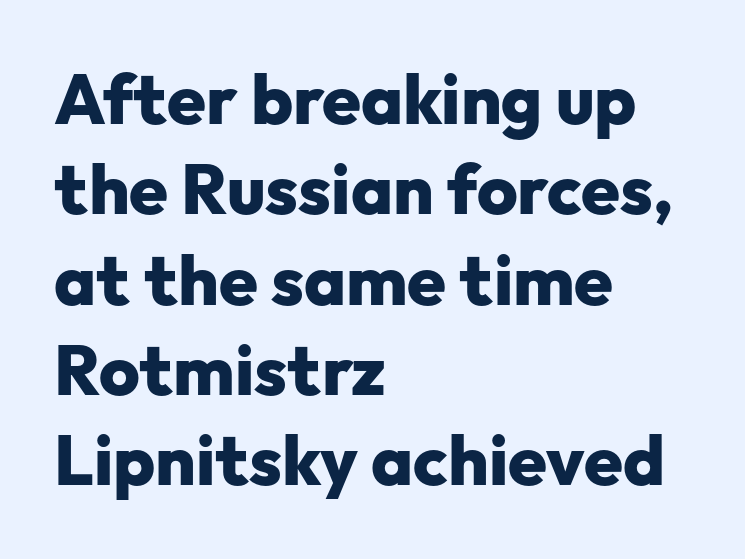
The image shows 70 px heavy sans-serif type, upright; set left-aligned, normal line spacing (1.29x), normal letter spacing, not underlined; low stroke contrast and a medium x-height.
